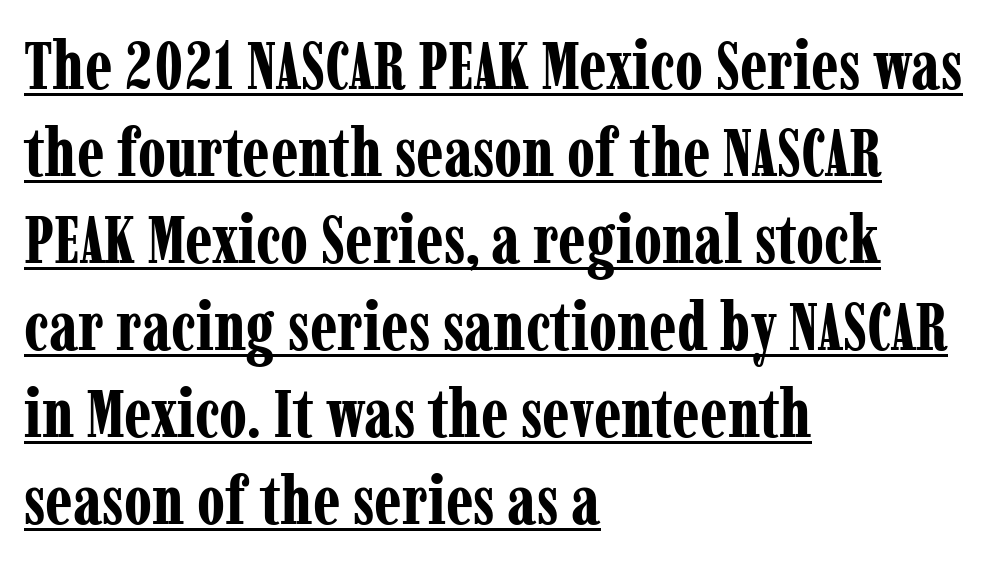
{"serif": "yes", "italic": "no", "bold": "yes", "weight": "bold", "width": "condensed", "stroke_contrast": "low", "x_height": "medium", "monospaced": "no", "underline": "yes", "align": "left", "line_spacing": "normal", "line_spacing_ratio": 1.28, "letter_spacing": "normal", "letter_spacing_em": 0.0, "glyph_px": 68}
